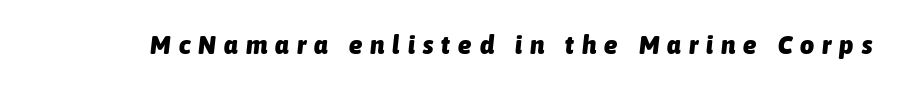
A clean baseline with only descenders dipping below it. Caption: expanded tracking, letters set apart. Weight check: bold — yes, fully. Tall strokes in this sample are angled rather than plumb.
